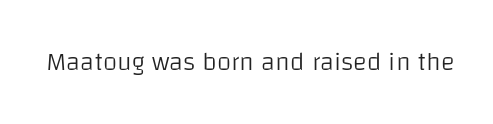
{"italic": "no", "bold": "no", "underline": "no", "letter_spacing": "normal", "letter_spacing_em": 0.0, "glyph_px": 26}
